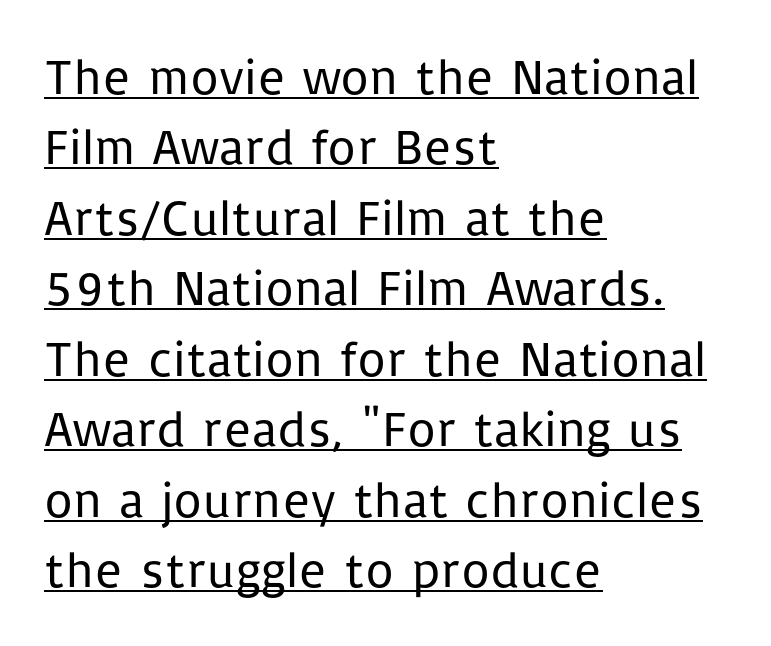
Q: Is the text bold? A: No.
Q: Is the text italic (slanted)? A: No, it is upright.
Q: Is the typeface a serif or a sans-serif typeface? A: Sans-serif.
Q: Is the text underlined? A: Yes.
Q: How is the paragraph aligned? A: Left-aligned.
Q: Is the spacing between letters normal or unusually wide? A: Normal.
Q: Is the spacing between lines tight, normal or loose? A: Normal.
Q: Width (condensed, normal, or wide)? A: Normal.
Q: Stroke contrast? A: Low.
Q: x-height? A: Medium.
Q: Monospaced? A: No.
